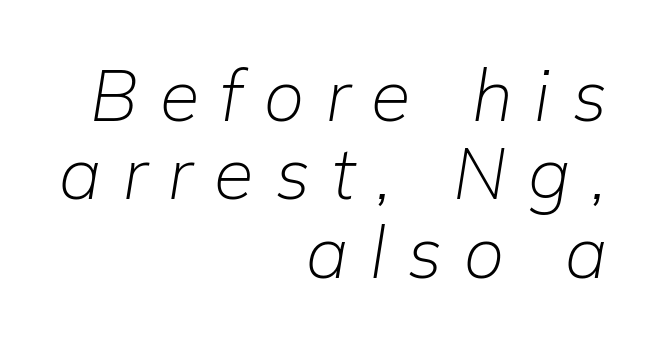
Q: Is the text bold? A: No.
Q: Is the text italic (slanted)? A: Yes, it leans right by about 9 degrees.
Q: Is the text underlined? A: No.
Q: How is the paragraph aligned? A: Right-aligned.
Q: Is the spacing between letters normal or unusually wide? A: Unusually wide.
Q: Is the spacing between lines tight, normal or loose? A: Tight.
Q: Width (condensed, normal, or wide)? A: Normal.
Q: Stroke contrast? A: Low.
Q: x-height? A: Medium.
Q: Monospaced? A: No.
